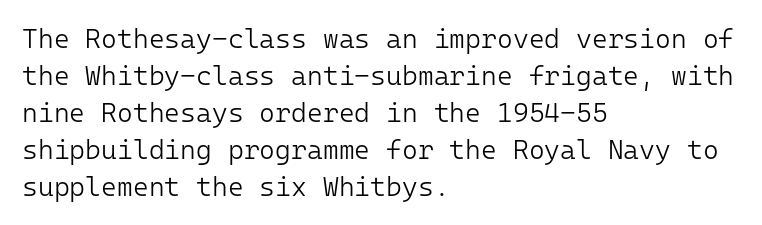
The image shows 27 px text type, upright; set left-aligned, normal line spacing (1.37x), normal letter spacing, not underlined.
